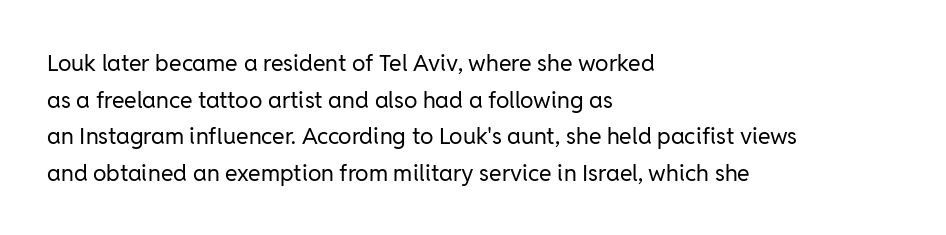
The image shows 23 px text type, upright; set left-aligned, normal line spacing (1.59x), normal letter spacing, not underlined.
